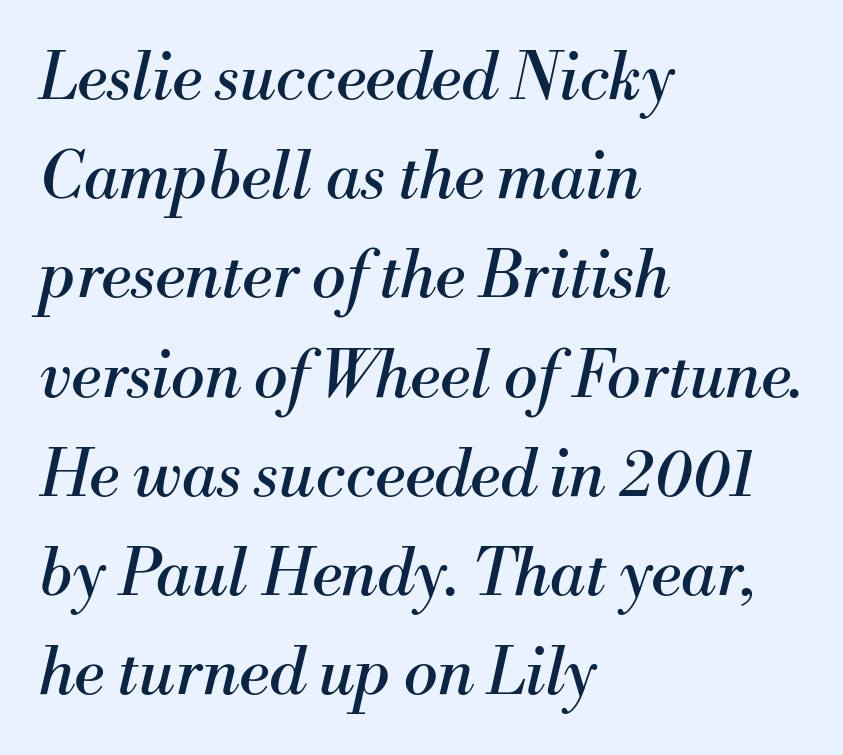
The image shows 64 px regular-weight serif type, italic (leaning right); set left-aligned, normal line spacing (1.55x), normal letter spacing, not underlined; medium stroke contrast and a small x-height.
